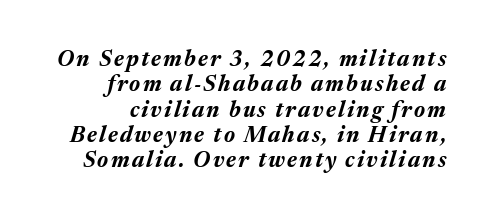
In terms of posture, this sample is oblique. The rendering uses a bold face; every stroke is thick and dark. Unmarked baselines from the first word to the last. Does the leading feel generous? Not at all — it's pinched.
